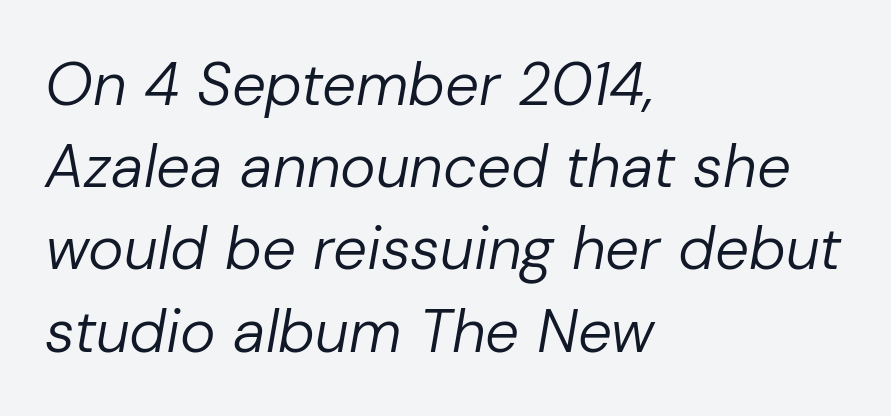
{"italic": "yes", "lean": "right", "slant_degrees": 10, "bold": "no", "weight": "regular", "width": "normal", "stroke_contrast": "low", "x_height": "medium", "monospaced": "no", "underline": "no", "align": "left", "line_spacing": "normal", "line_spacing_ratio": 1.37, "letter_spacing": "normal", "letter_spacing_em": 0.0, "glyph_px": 60}
